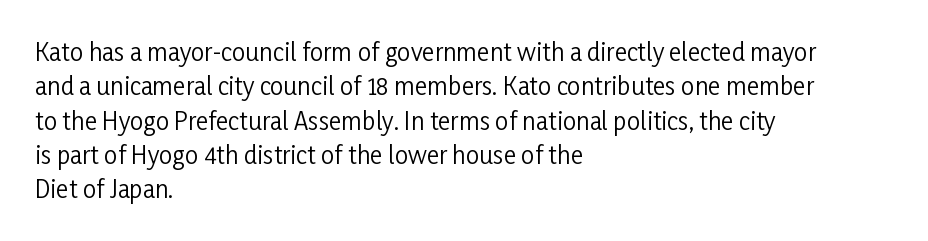
{"italic": "no", "bold": "no", "underline": "no", "align": "left", "line_spacing": "normal", "line_spacing_ratio": 1.43, "letter_spacing": "normal", "letter_spacing_em": 0.0, "glyph_px": 24}
